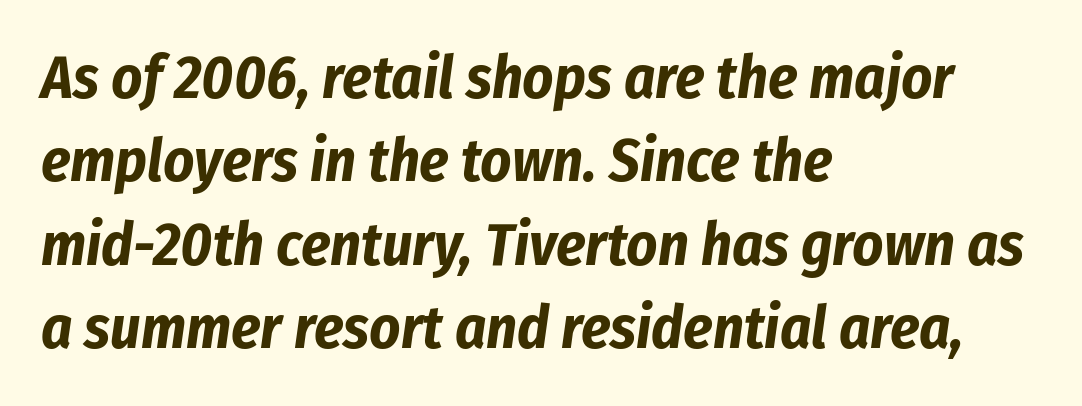
Note the varied advance widths — an 'i' is clearly narrower than an 'm'. Nobody touched the tracking dial on this one. Look at the stroke-to-counter ratio: heavy, a bold. The baseline area is clear. Slant detected: the letters are inclined. Horizontal bands of white between lines are of average thickness.
